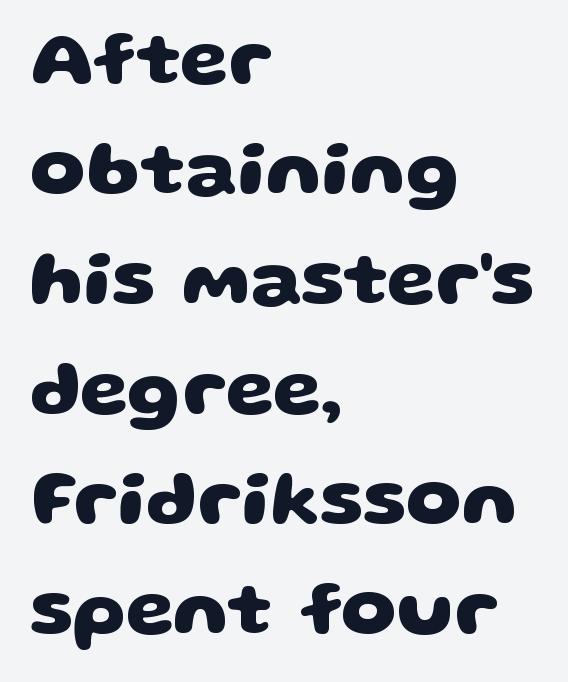
The image shows 78 px heavy, wide sans-serif type; set left-aligned, normal line spacing (1.41x), normal letter spacing, not underlined; low stroke contrast and a large x-height.
